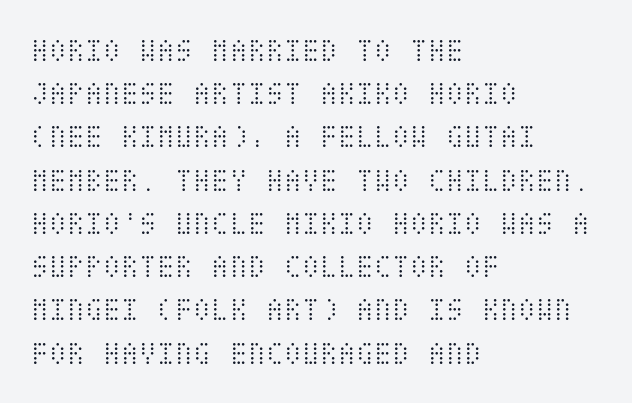
Q: Is the text bold? A: No.
Q: Is the text italic (slanted)? A: No, it is upright.
Q: Is the text underlined? A: No.
Q: How is the paragraph aligned? A: Left-aligned.
Q: Is the spacing between letters normal or unusually wide? A: Normal.
Q: Is the spacing between lines tight, normal or loose? A: Normal.
Q: Width (condensed, normal, or wide)? A: Condensed.
Q: Stroke contrast? A: Medium.
Q: x-height? A: Large.
